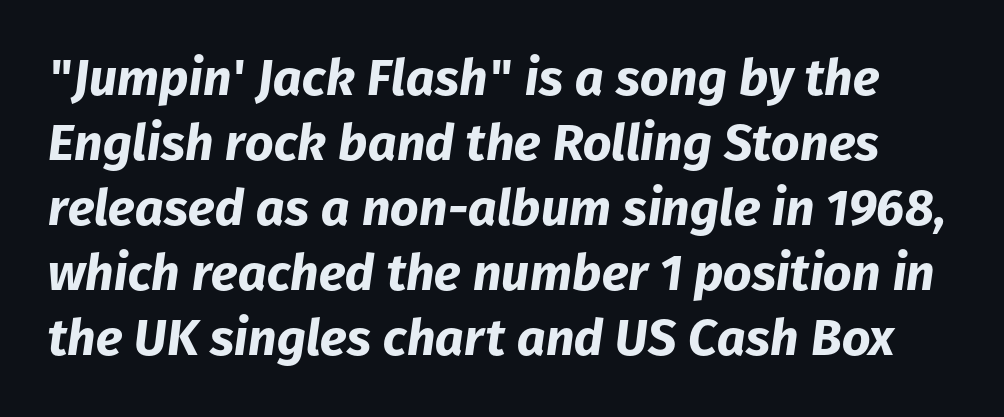
The font is running at its bold setting. Every character sits at an angle, as italics do. Has an underline been added? It has not. Think of a printed novel: that variable character pitch is what you see here.
